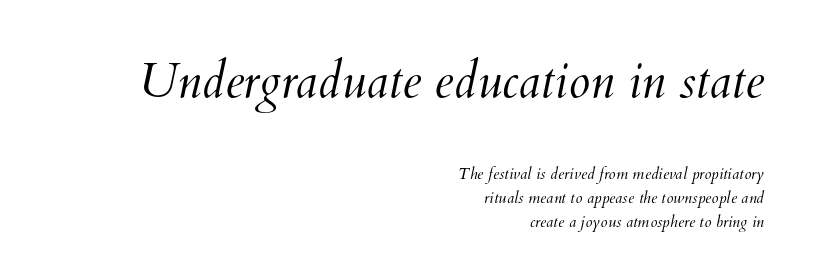
Bare-footed words on every line. Words appear dense and cohesive because spacing is normal. Line endings align vertically; line beginnings do not. You get the large type first, then a drop to smaller type. You could not count columns in this text — the font is proportionally spaced.
